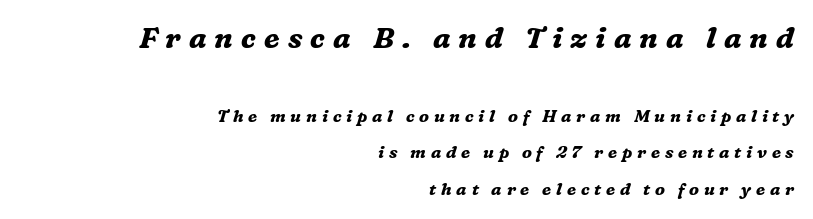
{"serif": "yes", "italic": "yes", "lean": "right", "slant_degrees": 16, "bold": "yes", "weight": "bold", "width": "normal", "stroke_contrast": "medium", "x_height": "medium", "monospaced": "no", "underline": "no", "align": "right", "line_spacing": "loose", "line_spacing_ratio": 2.15, "letter_spacing": "wide", "letter_spacing_em": 0.28, "larger_block": "first", "size_ratio": 1.71, "glyph_px": 29}
